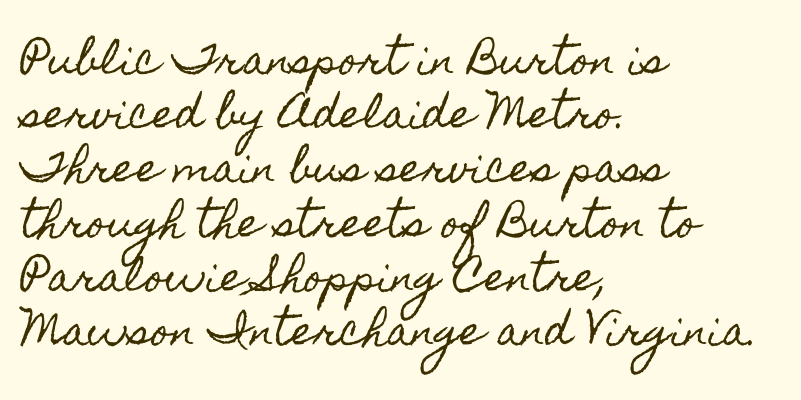
The image shows 39 px condensed type; set left-aligned, normal line spacing (1.39x), normal letter spacing, not underlined; a small x-height.
